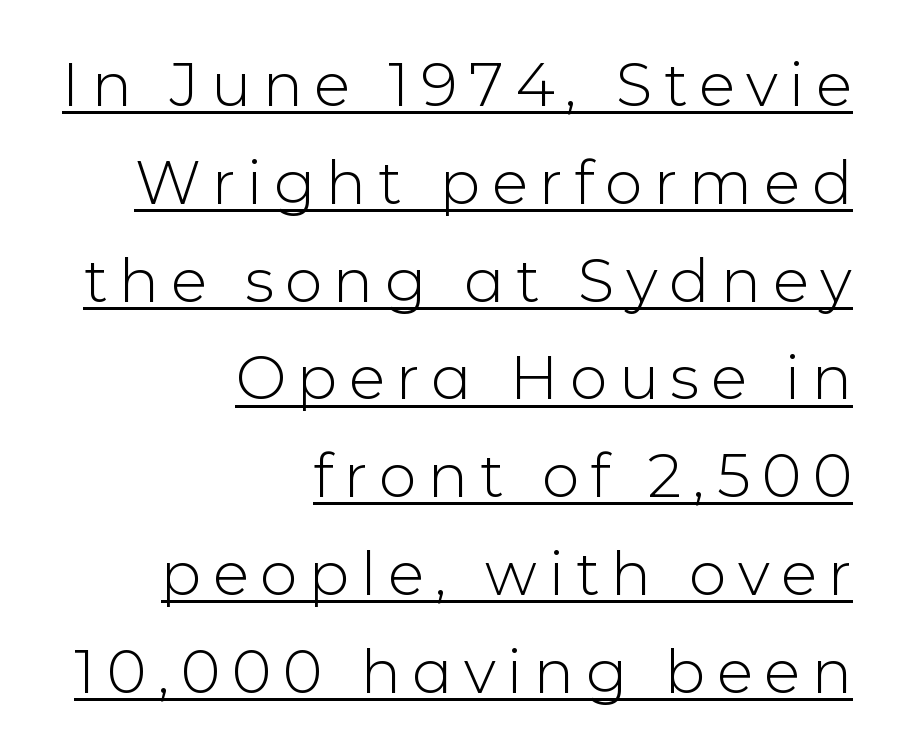
The image shows 60 px light sans-serif type, upright; set right-aligned, normal line spacing (1.63x), underlined; low stroke contrast and a medium x-height.
